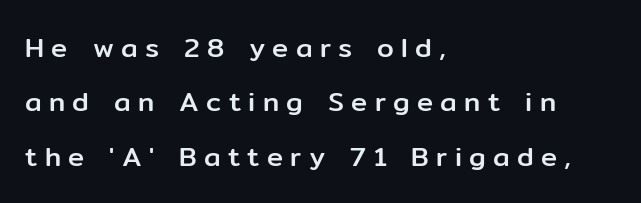
A student would call this left alignment; a typographer would say flush left, rag right. This is the regular roman posture of the typeface. Here the glyphs are tracked loosely, breaking word shapes into spaced letters. The zone under the glyphs is completely vacant. Airy leading.
